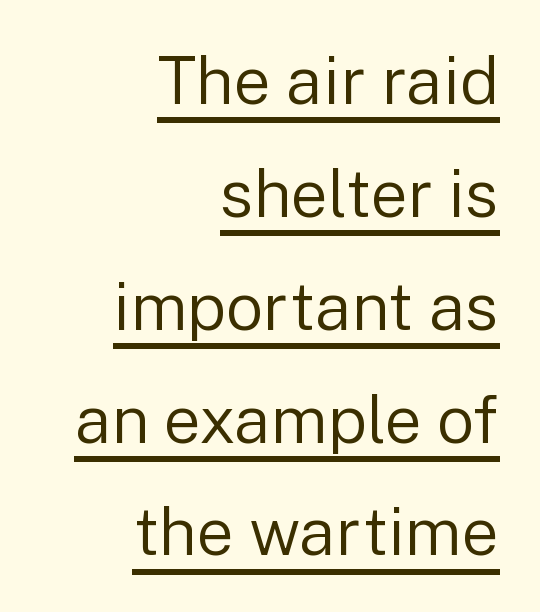
{"serif": "no", "italic": "no", "bold": "no", "weight": "regular", "width": "normal", "stroke_contrast": "low", "x_height": "medium", "monospaced": "no", "underline": "yes", "align": "right", "line_spacing_ratio": 1.71, "letter_spacing": "normal", "letter_spacing_em": 0.0, "glyph_px": 66}
